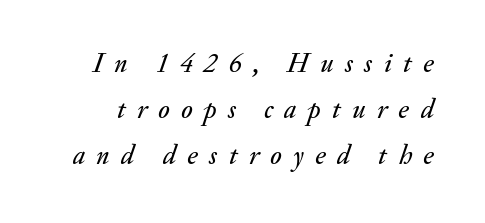
Q: Is the text italic (slanted)? A: Yes, it leans right by about 20 degrees.
Q: Is the text underlined? A: No.
Q: Is the spacing between letters normal or unusually wide? A: Unusually wide.
